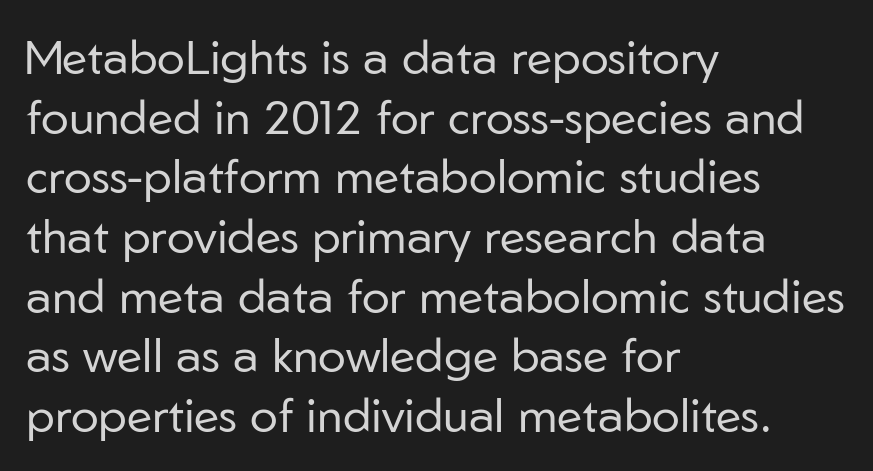
Horizontally, the lines are justified to the leading edge only. Looks like regular typesetting: each glyph gets only the width it needs. The font sits on the lighter half of the weight spectrum, regular included. If you drew a line through each stem, it would be perfectly vertical.
